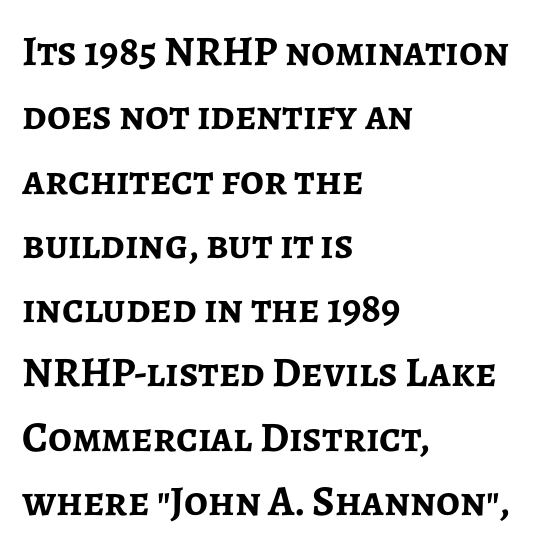
Q: Is the text bold? A: Yes.
Q: Is the text italic (slanted)? A: No, it is upright.
Q: Is the typeface a serif or a sans-serif typeface? A: Sans-serif.
Q: Is the text underlined? A: No.
Q: How is the paragraph aligned? A: Left-aligned.
Q: Is the spacing between letters normal or unusually wide? A: Normal.
Q: Is the spacing between lines tight, normal or loose? A: Normal.
Q: Width (condensed, normal, or wide)? A: Normal.
Q: Stroke contrast? A: Low.
Q: x-height? A: Medium.
Q: Monospaced? A: No.
